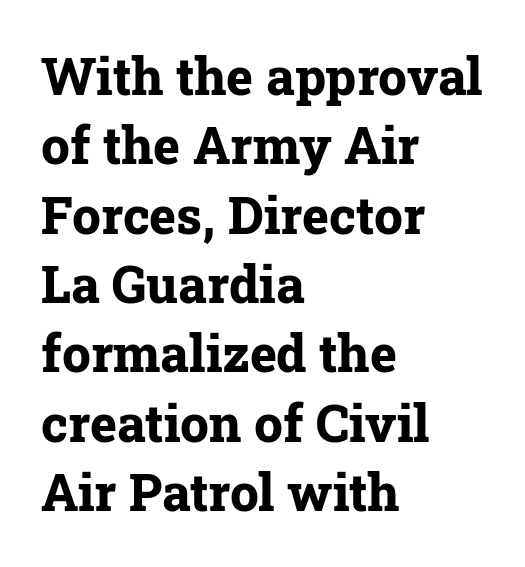
{"serif": "yes", "italic": "no", "bold": "yes", "weight": "bold", "width": "normal", "stroke_contrast": "low", "x_height": "medium", "monospaced": "no", "underline": "no", "align": "left", "line_spacing": "normal", "line_spacing_ratio": 1.36, "letter_spacing": "normal", "letter_spacing_em": 0.0, "glyph_px": 51}
